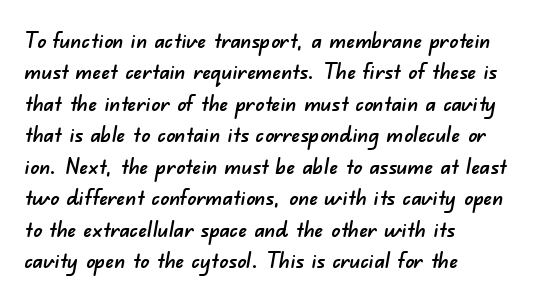
Q: Is the text underlined? A: No.
Q: How is the paragraph aligned? A: Left-aligned.
Q: Is the spacing between letters normal or unusually wide? A: Normal.
Q: Is the spacing between lines tight, normal or loose? A: Normal.
